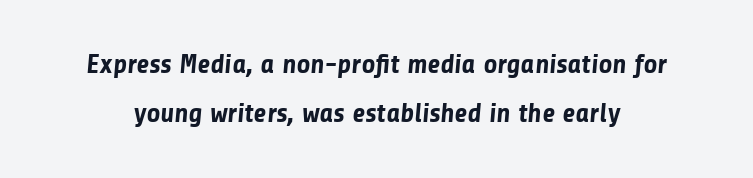
{"bold": "yes", "underline": "no", "line_spacing_ratio": 1.81, "letter_spacing": "normal", "letter_spacing_em": 0.0, "glyph_px": 27}
